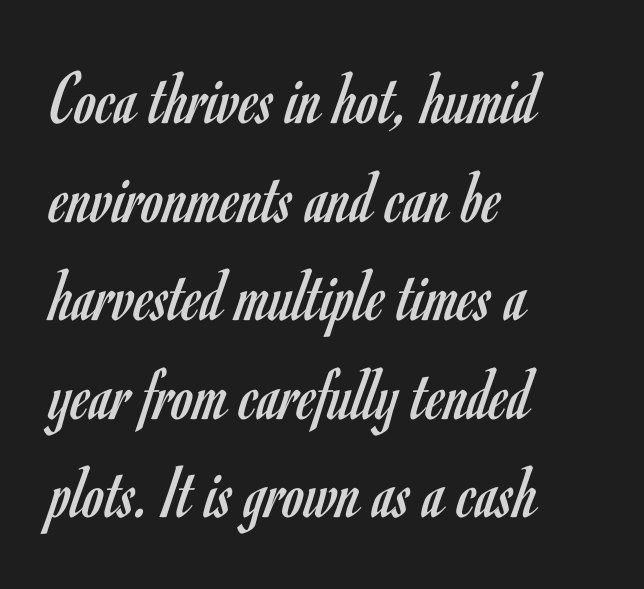
Q: Is the text bold? A: No.
Q: Is the text italic (slanted)? A: Yes.
Q: Is the typeface a serif or a sans-serif typeface? A: Sans-serif.
Q: Is the text underlined? A: No.
Q: How is the paragraph aligned? A: Left-aligned.
Q: Is the spacing between letters normal or unusually wide? A: Normal.
Q: Is the spacing between lines tight, normal or loose? A: Normal.
Q: Width (condensed, normal, or wide)? A: Condensed.
Q: Stroke contrast? A: Low.
Q: x-height? A: Small.
Q: Monospaced? A: No.
